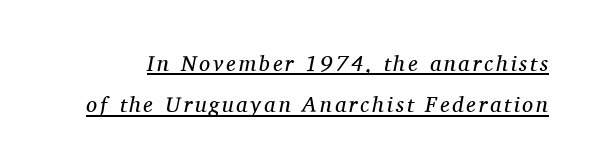
{"italic": "yes", "lean": "right", "slant_degrees": 11, "bold": "no", "underline": "yes", "line_spacing_ratio": 1.88, "glyph_px": 22}
